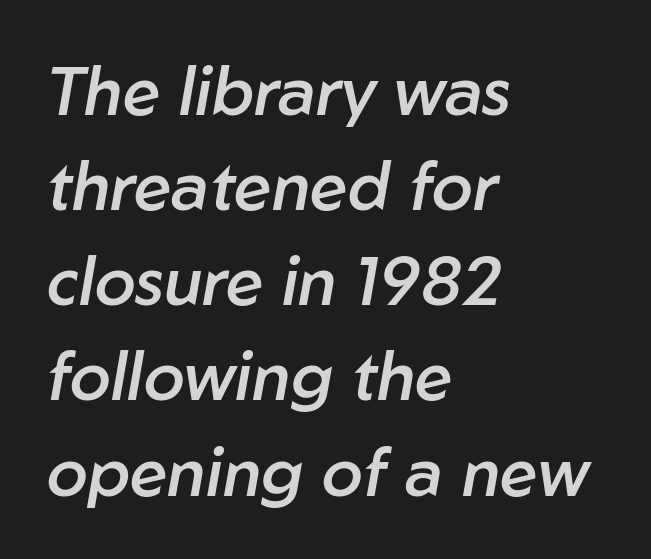
Q: Is the text bold? A: Semi-bold.
Q: Is the text italic (slanted)? A: Yes, it leans right by about 10 degrees.
Q: Is the text underlined? A: No.
Q: How is the paragraph aligned? A: Left-aligned.
Q: Is the spacing between letters normal or unusually wide? A: Normal.
Q: Is the spacing between lines tight, normal or loose? A: Normal.
Q: Width (condensed, normal, or wide)? A: Normal.
Q: Stroke contrast? A: Low.
Q: x-height? A: Medium.
Q: Monospaced? A: No.
